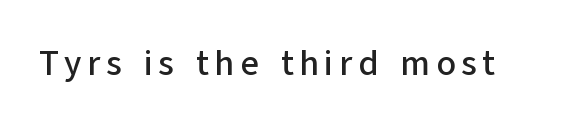
Q: Is the text italic (slanted)? A: No, it is upright.
Q: Is the typeface a serif or a sans-serif typeface? A: Sans-serif.
Q: Is the text underlined? A: No.
Q: Width (condensed, normal, or wide)? A: Normal.
Q: Stroke contrast? A: Low.
Q: x-height? A: Medium.
Q: Monospaced? A: No.
